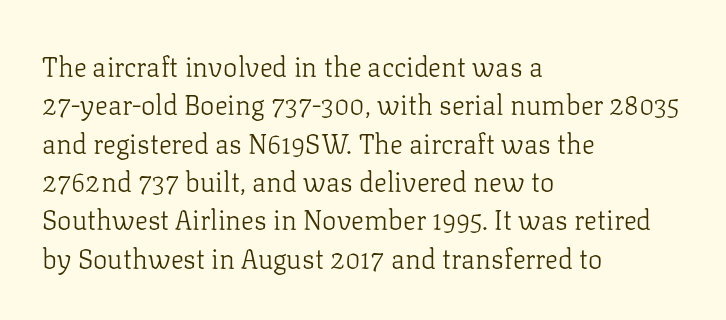
{"italic": "no", "bold": "no", "underline": "no", "align": "left", "line_spacing": "normal", "line_spacing_ratio": 1.42, "letter_spacing": "normal", "letter_spacing_em": 0.0, "glyph_px": 27}
